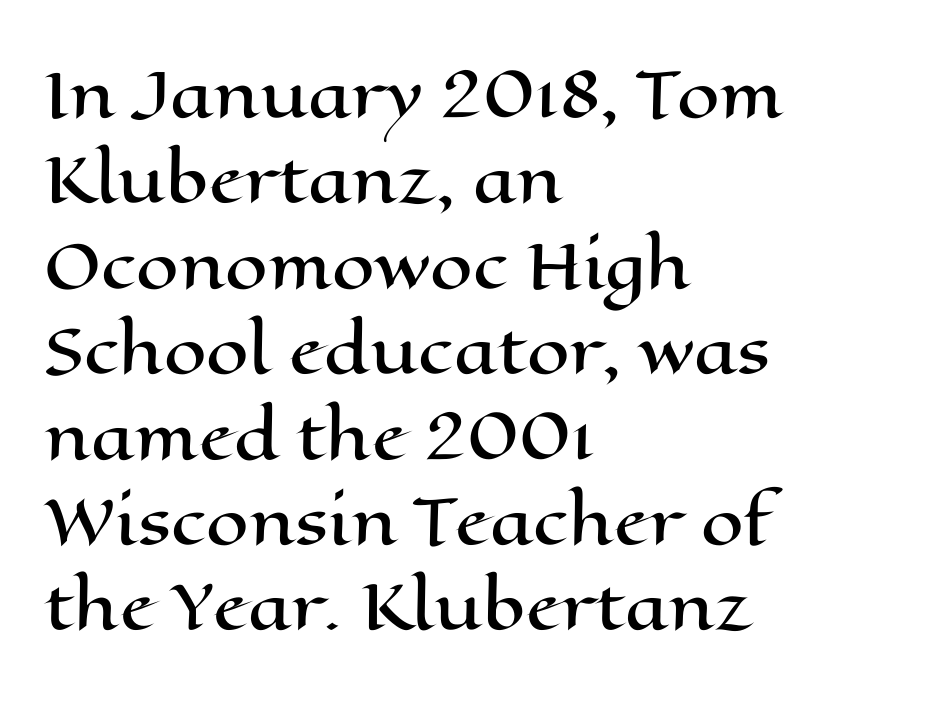
Horizontal bands of white between lines are of average thickness. It's the straight-up-and-down kind of type. Does extra space separate the letters? No, they use regular spacing. Each letter keeps its own natural width here, so spacing adapts to shape. Clear beneath every line of the passage.
